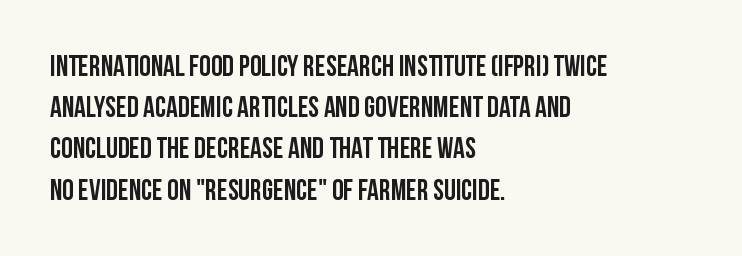
{"serif": "no", "italic": "no", "width": "condensed", "stroke_contrast": "low", "x_height": "large", "monospaced": "no", "underline": "no", "align": "left", "line_spacing": "normal", "line_spacing_ratio": 1.42, "letter_spacing": "normal", "letter_spacing_em": 0.0, "glyph_px": 29}
